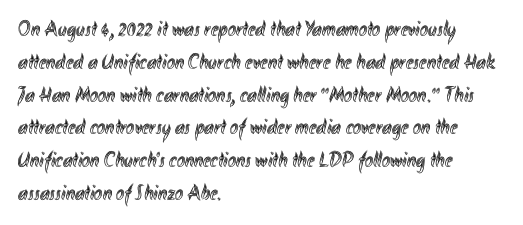
Q: Is the text italic (slanted)? A: Yes.
Q: Is the text underlined? A: No.
Q: How is the paragraph aligned? A: Left-aligned.
Q: Is the spacing between letters normal or unusually wide? A: Normal.
Q: Is the spacing between lines tight, normal or loose? A: Normal.
